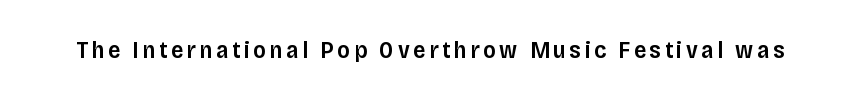
The characters look somewhat weighty, a semibold short of true bold. The strip under each line holds only bare page. Vertical strokes here are truly vertical.
